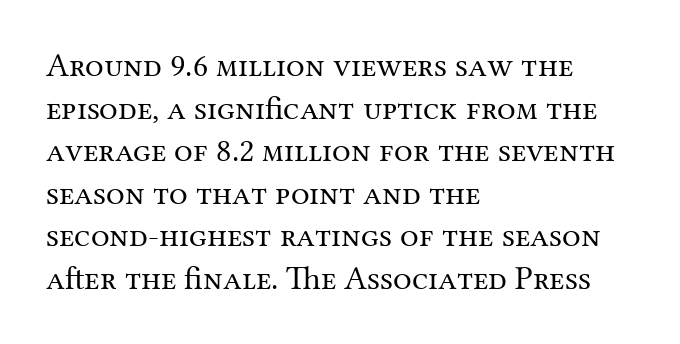
No heavy texture on the line: the type isn't bold. The compositor pushed each line to the left boundary. Does the lettering tilt? It doesn't — this is upright. Unmarked baselines from the first word to the last. There is no visible air inserted between adjacent glyphs.
